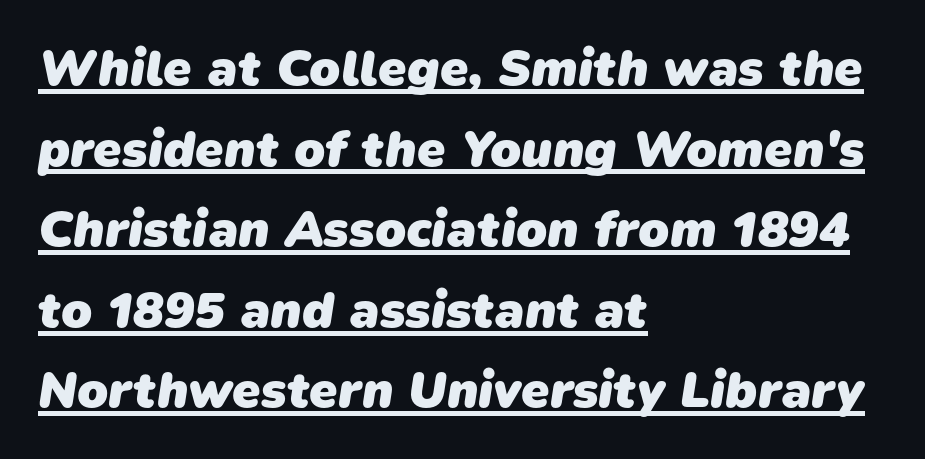
{"serif": "no", "bold": "yes", "weight": "heavy", "width": "normal", "stroke_contrast": "low", "x_height": "medium", "monospaced": "no", "underline": "yes", "align": "left", "line_spacing": "normal", "line_spacing_ratio": 1.58, "letter_spacing": "normal", "letter_spacing_em": 0.0, "glyph_px": 51}
